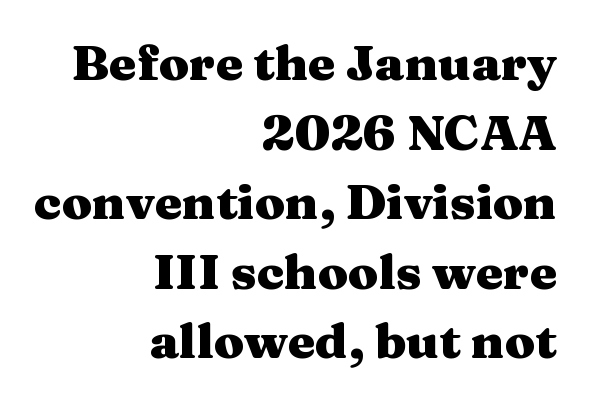
Q: Is the text bold? A: Yes.
Q: Is the text italic (slanted)? A: No, it is upright.
Q: Is the typeface a serif or a sans-serif typeface? A: Serif.
Q: Is the text underlined? A: No.
Q: How is the paragraph aligned? A: Right-aligned.
Q: Is the spacing between letters normal or unusually wide? A: Normal.
Q: Is the spacing between lines tight, normal or loose? A: Normal.
Q: Width (condensed, normal, or wide)? A: Wide.
Q: Stroke contrast? A: Medium.
Q: x-height? A: Medium.
Q: Monospaced? A: No.
